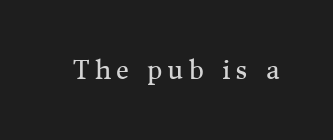
The image shows 25 px text type, upright; set unusually wide letter spacing (+0.2 em), not underlined.
